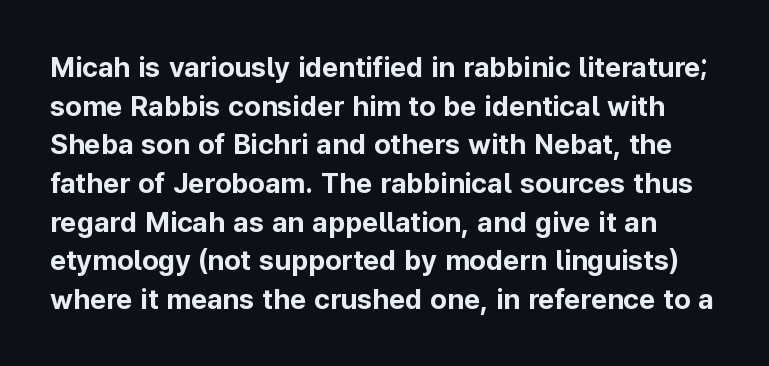
{"serif": "no", "italic": "no", "bold": "yes", "weight": "bold", "width": "normal", "stroke_contrast": "low", "x_height": "medium", "monospaced": "no", "underline": "no", "line_spacing": "normal", "line_spacing_ratio": 1.38, "letter_spacing": "normal", "letter_spacing_em": 0.0, "glyph_px": 28}
